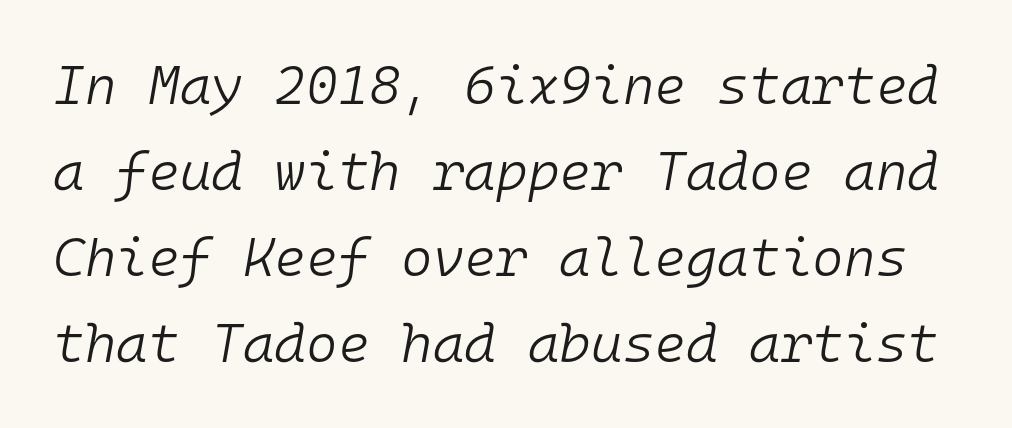
Q: Is the text bold? A: No.
Q: Is the text italic (slanted)? A: Yes, it leans right by about 10 degrees.
Q: Is the text underlined? A: No.
Q: Is the spacing between letters normal or unusually wide? A: Normal.
Q: Is the spacing between lines tight, normal or loose? A: Normal.
Q: Width (condensed, normal, or wide)? A: Normal.
Q: Stroke contrast? A: Low.
Q: x-height? A: Medium.
Q: Monospaced? A: Yes.
